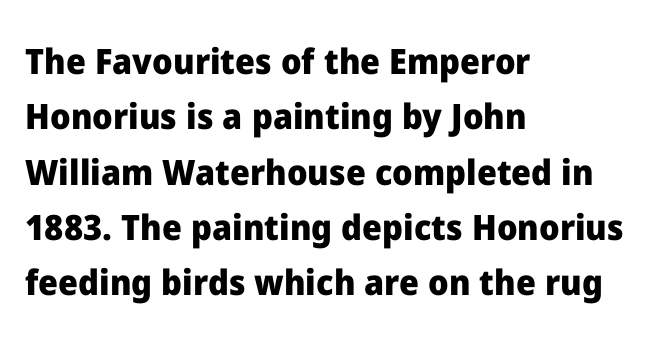
Where is the straight margin? On the left. Observe the ordinary spacing: letters are neighbours, not strangers. Each new line begins a customary step beneath the previous one. The axis of the letterforms is exactly vertical. On the weight axis this lands at bold, roughly 700. Here the designer chose a conventional face with non-uniform glyph widths.
